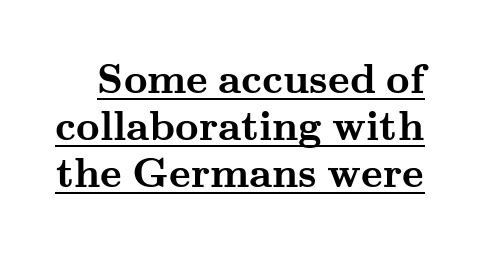
The image shows 41 px semibold, wide serif type, upright; set tight line spacing (1.15x), normal letter spacing, underlined; medium stroke contrast and a small x-height.
